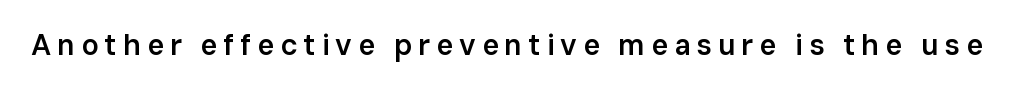
{"serif": "no", "italic": "no", "bold": "semi", "weight": "semibold", "width": "normal", "stroke_contrast": "low", "x_height": "medium", "monospaced": "no", "underline": "no", "letter_spacing": "wide", "letter_spacing_em": 0.2, "glyph_px": 29}
